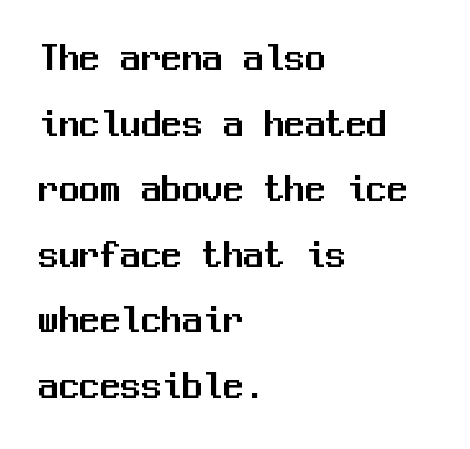
{"serif": "no", "italic": "no", "width": "normal", "stroke_contrast": "medium", "x_height": "medium", "monospaced": "yes", "underline": "no", "align": "left", "line_spacing": "normal", "line_spacing_ratio": 1.6, "letter_spacing": "normal", "letter_spacing_em": 0.0, "glyph_px": 41}
